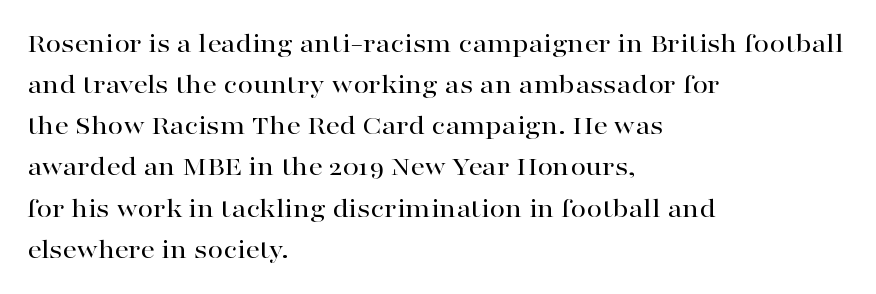
Q: Is the text italic (slanted)? A: No, it is upright.
Q: Is the typeface a serif or a sans-serif typeface? A: Serif.
Q: Is the text underlined? A: No.
Q: How is the paragraph aligned? A: Left-aligned.
Q: Is the spacing between letters normal or unusually wide? A: Normal.
Q: Is the spacing between lines tight, normal or loose? A: Normal.
Q: Width (condensed, normal, or wide)? A: Wide.
Q: Stroke contrast? A: High.
Q: x-height? A: Medium.
Q: Monospaced? A: No.
